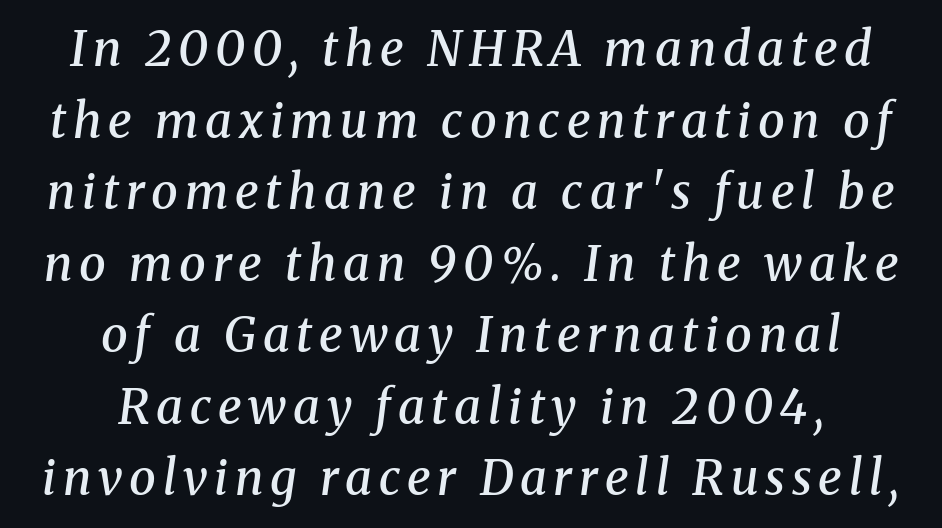
The image shows 48 px semibold serif type, italic (leaning right); set centered, normal line spacing (1.49x), not underlined; medium stroke contrast and a medium x-height.
